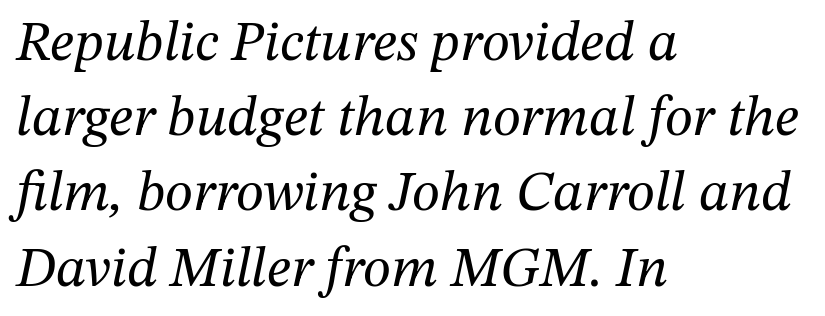
In terms of letterform style, serifs are clearly present. A classic flush-left, rag-right setting is used for this passage. Vertical spacing — default. Characters follow at the spacing the type designer built in. Do the characters align in a grid? No, the font is proportional.
